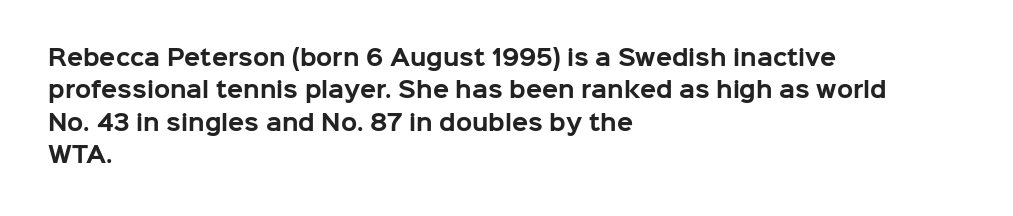
The image shows 21 px bold type, upright; set left-aligned, normal line spacing (1.54x), normal letter spacing, not underlined.
